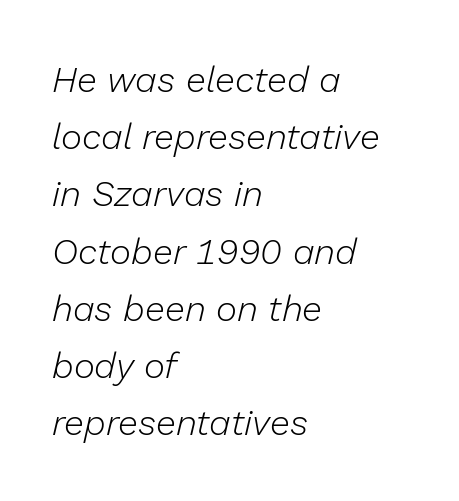
The image shows 36 px light type, italic (leaning right); set left-aligned, normal line spacing (1.59x), normal letter spacing, not underlined; low stroke contrast and a medium x-height.
